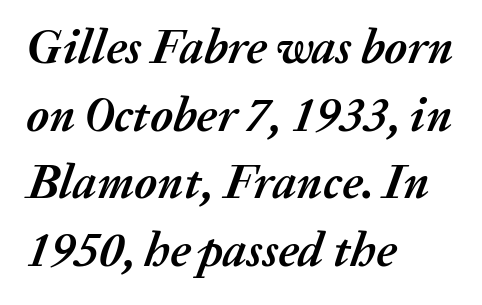
The zone under the glyphs is completely vacant. Plenty of ink on the page — the face is bold. The rendering uses natural spacing where letterforms have individual widths. Vertically, the passage feels balanced, rows spaced as you'd expect. Inter-character spacing is left at the font's built-in metrics.
